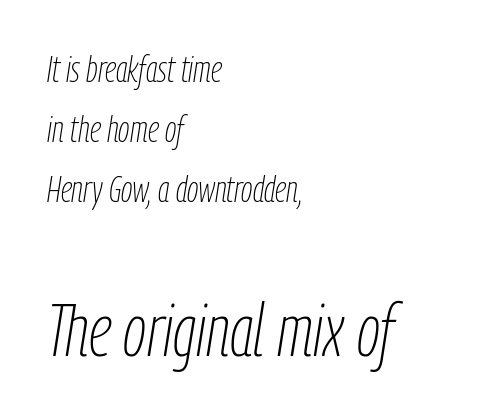
{"italic": "yes", "lean": "right", "slant_degrees": 9, "bold": "no", "weight": "thin", "width": "condensed", "stroke_contrast": "low", "x_height": "medium", "monospaced": "no", "underline": "no", "align": "left", "line_spacing": "normal", "line_spacing_ratio": 1.66, "letter_spacing": "normal", "letter_spacing_em": 0.0, "larger_block": "second", "size_ratio": 2.03, "glyph_px": 73}
